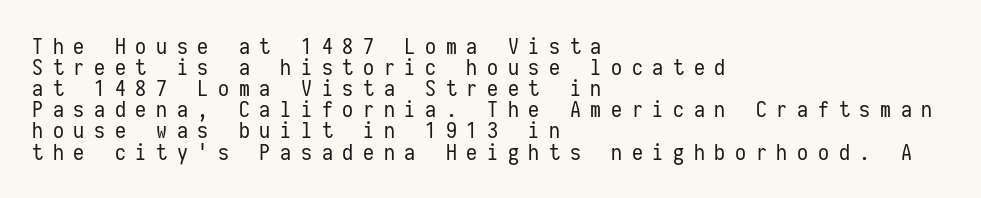
The image shows 22 px text type, upright; set left-aligned, tight line spacing (0.96x), unusually wide letter spacing (+0.44 em), not underlined.
